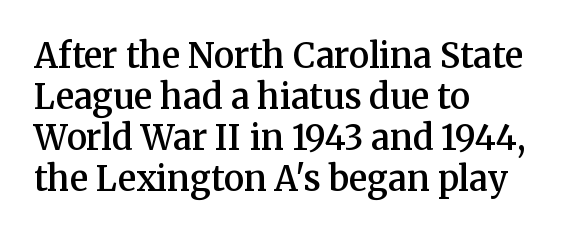
Q: Is the text bold? A: Semi-bold.
Q: Is the text italic (slanted)? A: No, it is upright.
Q: Is the typeface a serif or a sans-serif typeface? A: Serif.
Q: Is the text underlined? A: No.
Q: How is the paragraph aligned? A: Left-aligned.
Q: Is the spacing between letters normal or unusually wide? A: Normal.
Q: Width (condensed, normal, or wide)? A: Normal.
Q: Stroke contrast? A: Medium.
Q: x-height? A: Medium.
Q: Monospaced? A: No.
